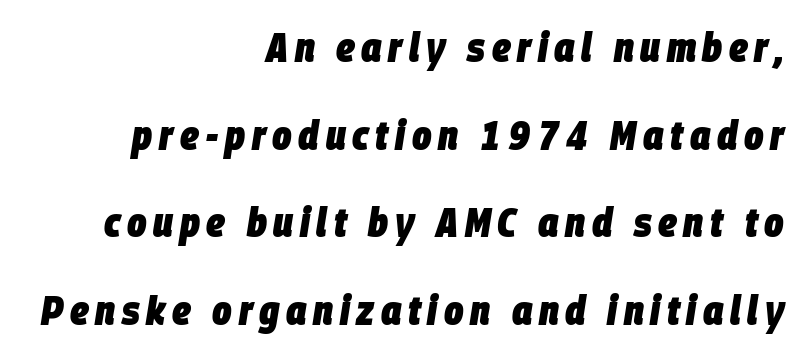
{"italic": "yes", "lean": "right", "slant_degrees": 9, "bold": "yes", "weight": "heavy", "width": "condensed", "stroke_contrast": "low", "x_height": "large", "monospaced": "no", "underline": "no", "align": "right", "line_spacing": "loose", "line_spacing_ratio": 2.14, "glyph_px": 41}
